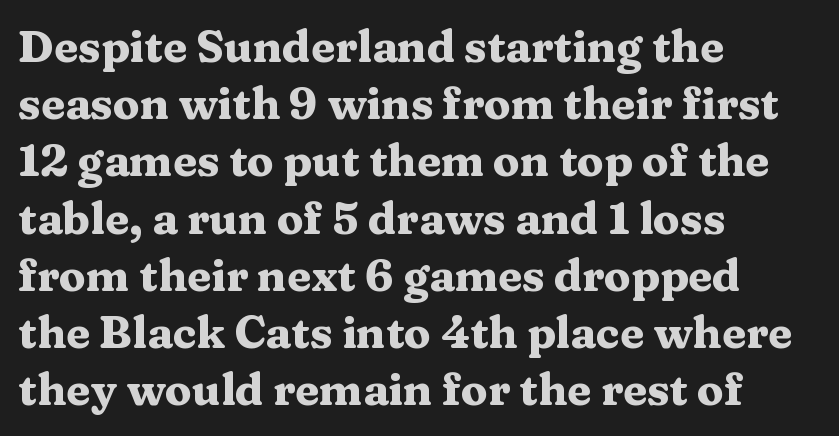
{"serif": "yes", "italic": "no", "bold": "yes", "weight": "heavy", "width": "wide", "stroke_contrast": "medium", "x_height": "medium", "monospaced": "no", "underline": "no", "align": "left", "line_spacing": "normal", "line_spacing_ratio": 1.3, "letter_spacing": "normal", "letter_spacing_em": 0.0, "glyph_px": 44}
